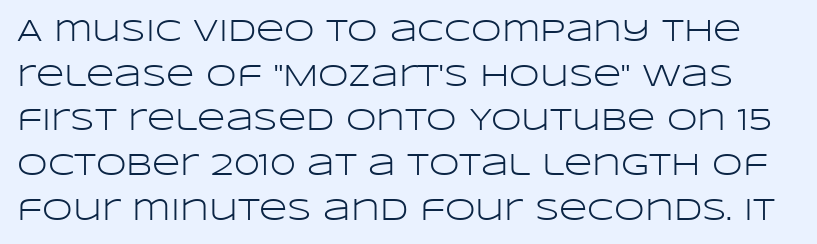
Q: Is the text bold? A: No.
Q: Is the text italic (slanted)? A: No, it is upright.
Q: Is the typeface a serif or a sans-serif typeface? A: Sans-serif.
Q: Is the text underlined? A: No.
Q: Is the spacing between letters normal or unusually wide? A: Normal.
Q: Is the spacing between lines tight, normal or loose? A: Normal.
Q: Width (condensed, normal, or wide)? A: Wide.
Q: Stroke contrast? A: Low.
Q: x-height? A: Large.
Q: Monospaced? A: No.
